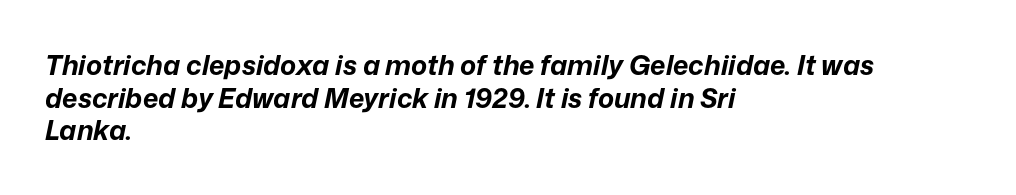
{"italic": "yes", "lean": "right", "slant_degrees": 12, "bold": "yes", "underline": "no", "align": "left", "line_spacing_ratio": 1.21, "letter_spacing": "normal", "letter_spacing_em": 0.0, "glyph_px": 27}
